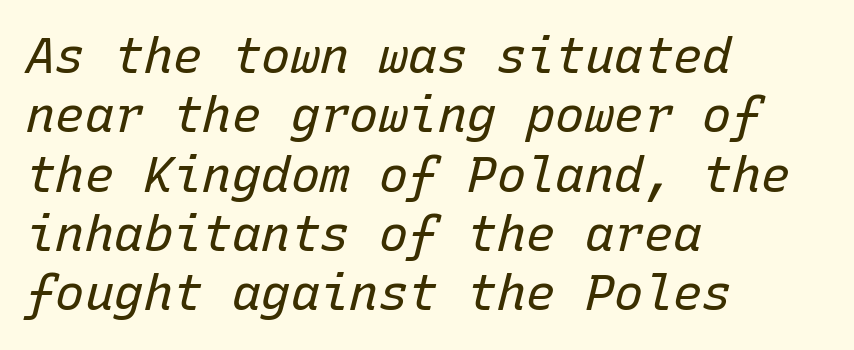
The image shows 49 px regular-weight type, italic (leaning right), monospaced; set left-aligned, line spacing 1.21x, normal letter spacing, not underlined; low stroke contrast and a medium x-height.
